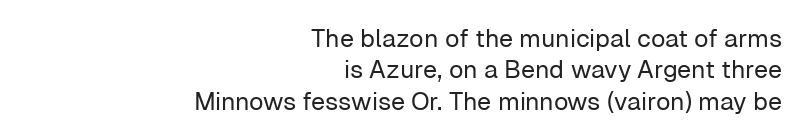
The image shows 25 px text type, upright; set right-aligned, normal line spacing (1.26x), normal letter spacing, not underlined.
